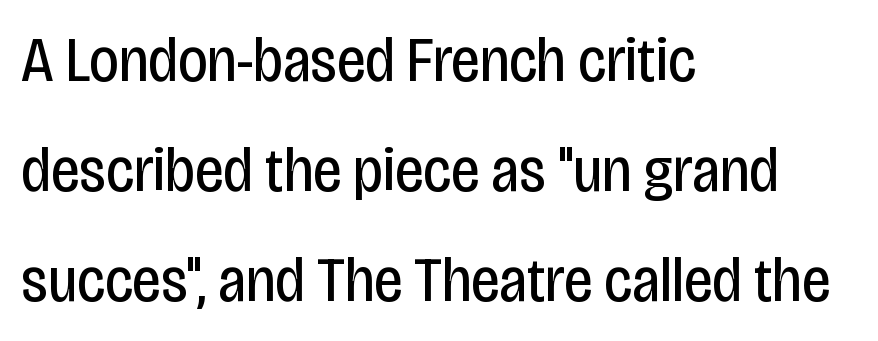
The image shows 64 px regular-weight, condensed sans-serif type, upright; set left-aligned, line spacing 1.72x, normal letter spacing, not underlined; low stroke contrast and a large x-height.
